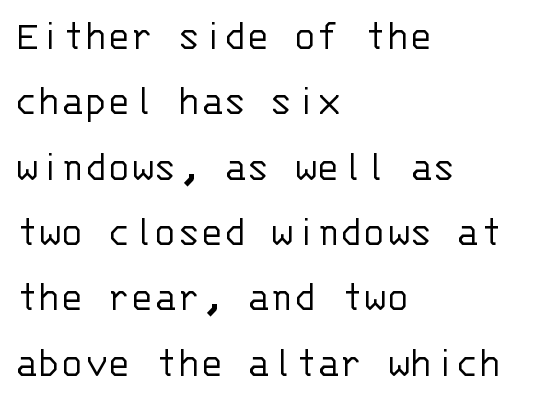
Regarding leading, the lines here are spaced in the standard way. A classic flush-left, rag-right setting is used for this passage. The passage shown is typeset with a sans-serif family. Only glyphs here, with clear space below each row. Monospaced: the letters line up in strict vertical columns. The letters stand straight up with perfectly vertical stems.
